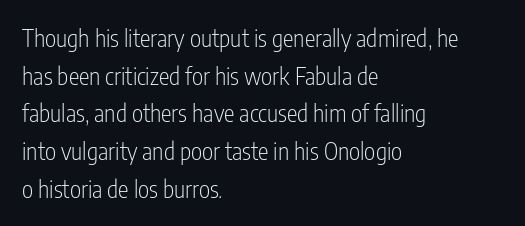
The image shows 24 px text type, upright; set left-aligned, normal line spacing (1.57x), normal letter spacing, not underlined.
